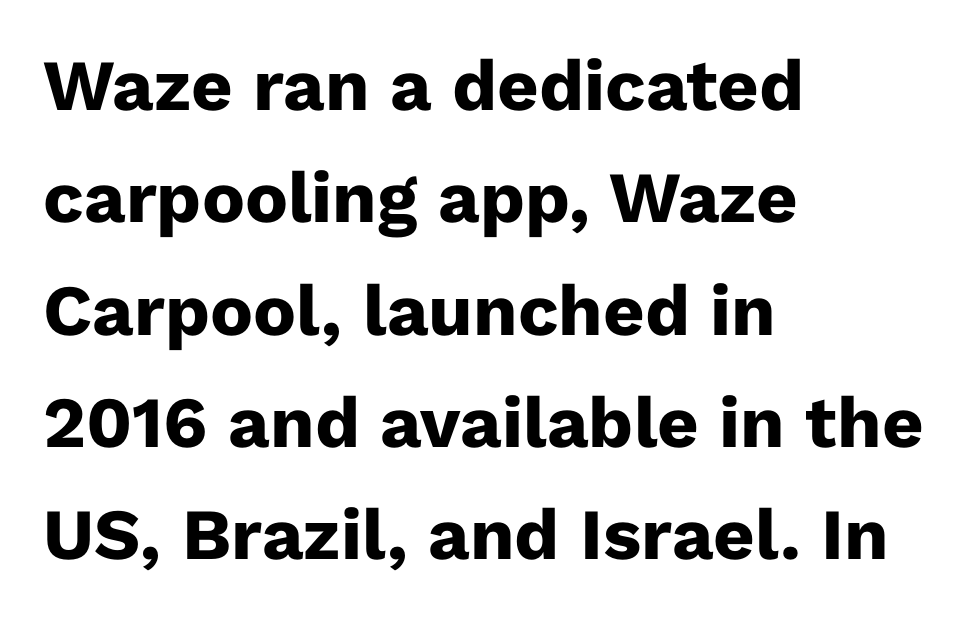
Strokes here are thick enough to call this a true bold. Posture: straight, roman, zero tilt. Type style note: lacks serifs. Quick note: underline off.
